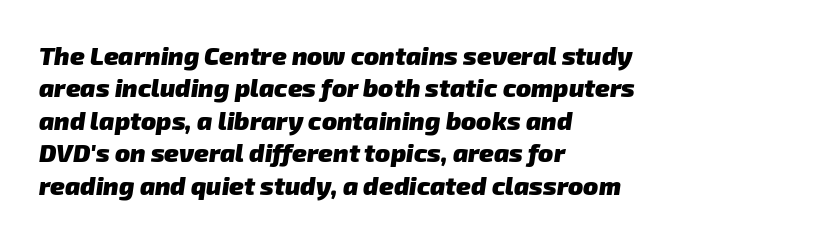
Reading down the column, the eye jumps a familiar distance to each next line. Descenders are the only things crossing below the line. Default kerning and tracking; the words read as compact shapes. Line starts are locked; line ends wander. Does the weight exceed regular? Yes, all the way to bold.
